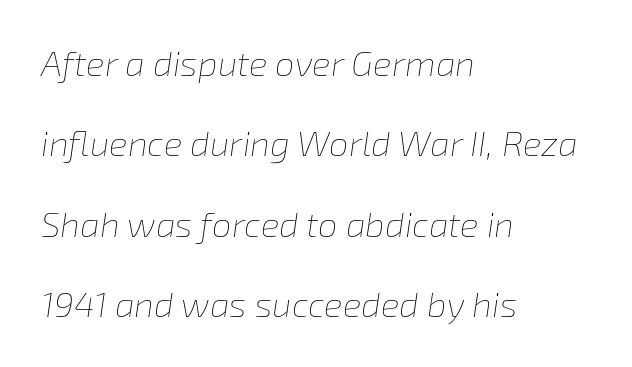
The image shows 35 px thin type, italic (leaning right); set left-aligned, loose line spacing (2.3x), normal letter spacing, not underlined; low stroke contrast and a medium x-height.
